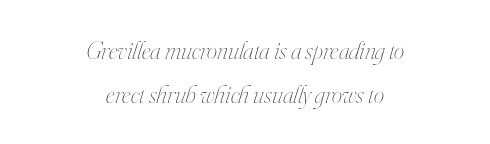
Does extra space separate the letters? No, they use regular spacing. No word sits above an underline. The typography opts for an oblique posture over an upright one. Is the stroke heavy? The answer is a plain regular-or-lighter.
